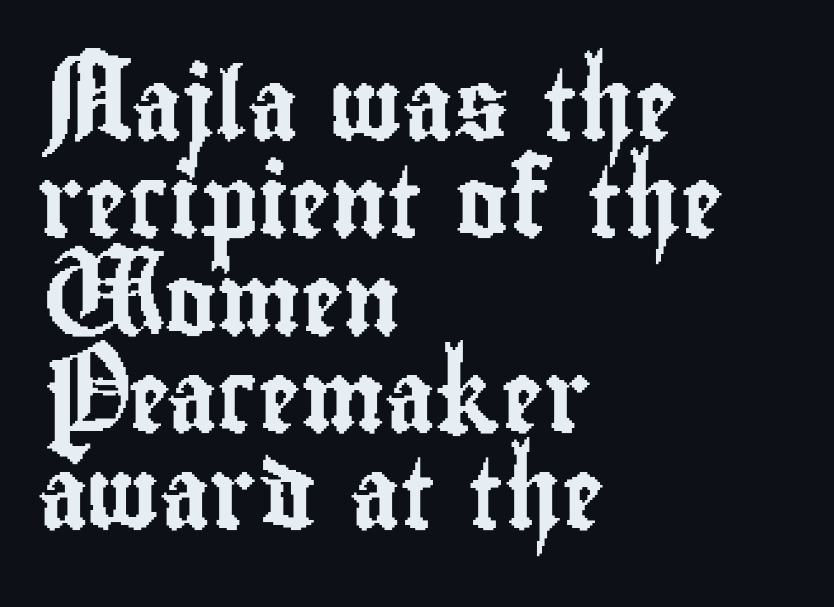
The image shows 71 px condensed sans-serif type, upright; set left-aligned, normal line spacing (1.37x), normal letter spacing, not underlined; low stroke contrast and a small x-height.
